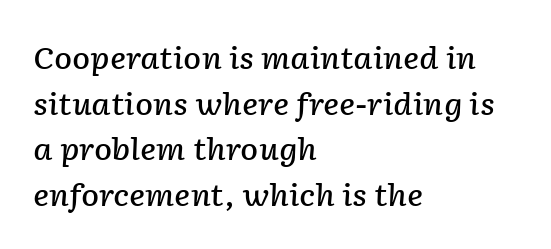
Q: Is the text bold? A: Semi-bold.
Q: Is the text italic (slanted)? A: Yes, it leans right by about 2 degrees.
Q: Is the text underlined? A: No.
Q: How is the paragraph aligned? A: Left-aligned.
Q: Is the spacing between letters normal or unusually wide? A: Normal.
Q: Is the spacing between lines tight, normal or loose? A: Normal.
Q: Width (condensed, normal, or wide)? A: Normal.
Q: Stroke contrast? A: Low.
Q: x-height? A: Medium.
Q: Monospaced? A: No.
